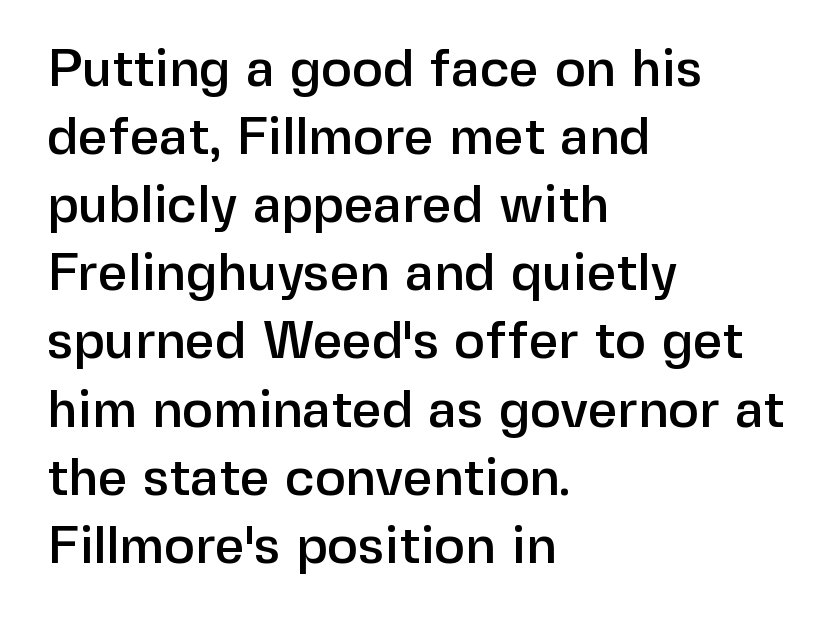
The image shows 52 px sans-serif type, upright; set left-aligned, normal line spacing (1.31x), normal letter spacing, not underlined; low stroke contrast and a medium x-height.
